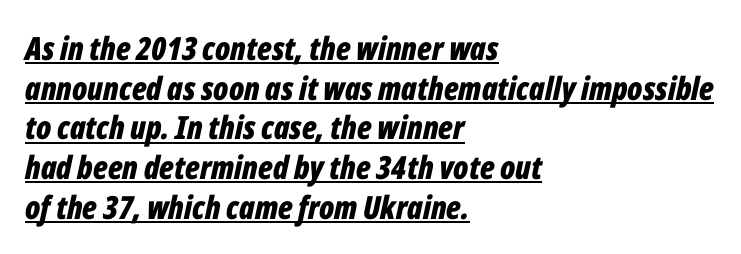
The rag falls on the right side of this text block. Italic: yes, the glyphs are oblique. Do the characters align in a grid? No, the font is proportional. Strong, thick strokes mark this as bold type.
